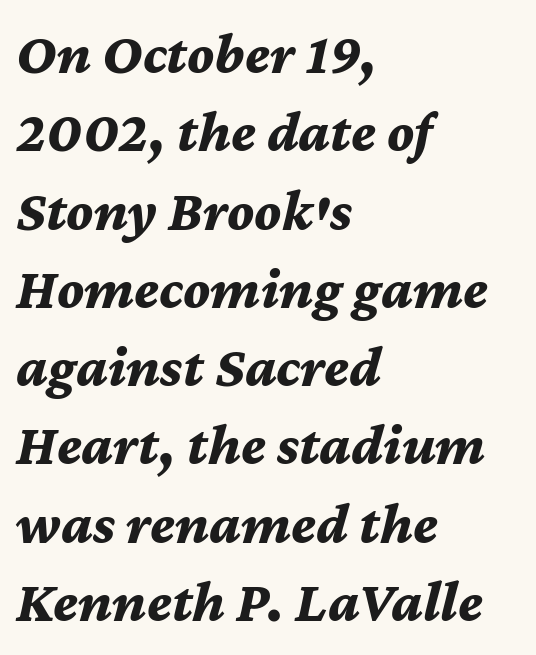
The image shows 58 px bold type, italic (leaning right); set left-aligned, normal line spacing (1.35x), normal letter spacing, not underlined; medium stroke contrast and a medium x-height.
